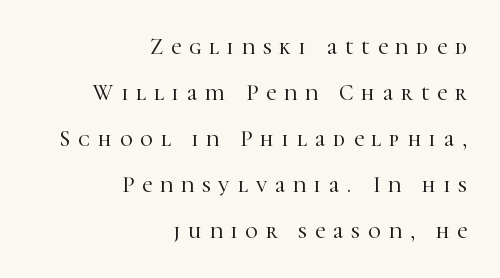
Any mark beneath the type? The region is blank. In terms of leading, this rendering errs on the spacious side. These lines have a slow, spaced-out rhythm from letter to letter. The specimen reads as upright at a glance.
